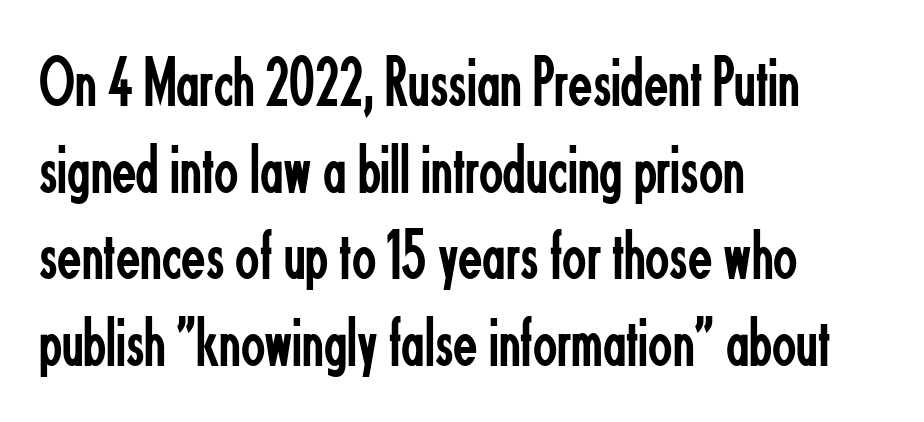
Q: Is the text bold? A: No.
Q: Is the text italic (slanted)? A: No, it is upright.
Q: Is the typeface a serif or a sans-serif typeface? A: Sans-serif.
Q: Is the text underlined? A: No.
Q: How is the paragraph aligned? A: Left-aligned.
Q: Is the spacing between letters normal or unusually wide? A: Normal.
Q: Width (condensed, normal, or wide)? A: Condensed.
Q: Stroke contrast? A: Low.
Q: x-height? A: Small.
Q: Monospaced? A: No.
